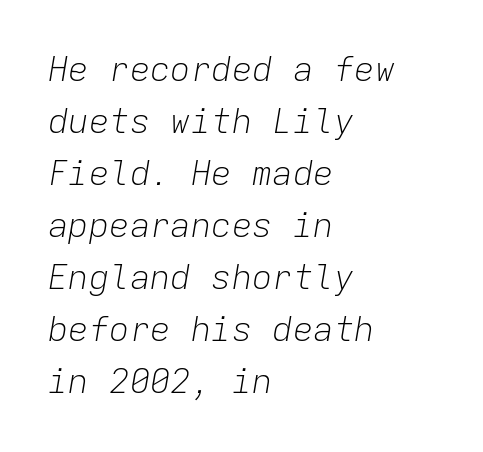
Each letter, wide or thin by design, is forced into the same width here. No heavy texture on the line: the type isn't bold. Quick note: underline off. Default kerning and tracking; the words read as compact shapes.
